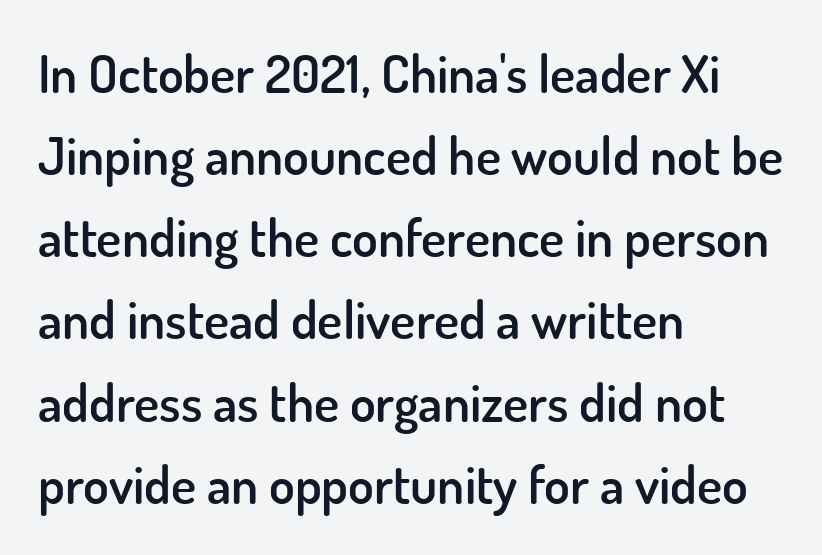
Q: Is the text bold? A: Semi-bold.
Q: Is the text italic (slanted)? A: No, it is upright.
Q: Is the typeface a serif or a sans-serif typeface? A: Sans-serif.
Q: Is the text underlined? A: No.
Q: How is the paragraph aligned? A: Left-aligned.
Q: Is the spacing between letters normal or unusually wide? A: Normal.
Q: Is the spacing between lines tight, normal or loose? A: Normal.
Q: Width (condensed, normal, or wide)? A: Normal.
Q: Stroke contrast? A: Low.
Q: x-height? A: Small.
Q: Monospaced? A: No.
